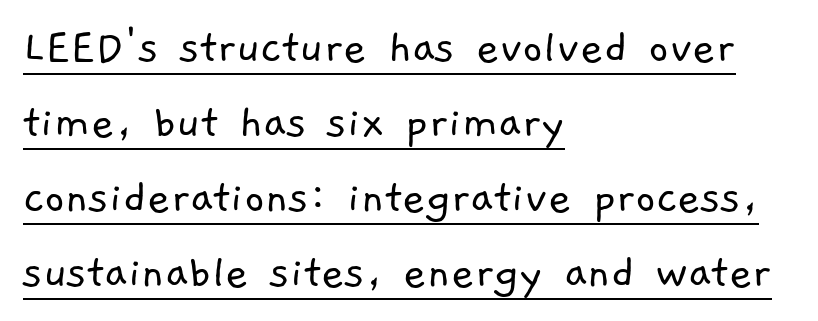
Q: Is the text bold? A: No.
Q: Is the typeface a serif or a sans-serif typeface? A: Sans-serif.
Q: Is the text underlined? A: Yes.
Q: How is the paragraph aligned? A: Left-aligned.
Q: Is the spacing between letters normal or unusually wide? A: Normal.
Q: Is the spacing between lines tight, normal or loose? A: Normal.
Q: Width (condensed, normal, or wide)? A: Normal.
Q: Stroke contrast? A: Low.
Q: x-height? A: Medium.
Q: Monospaced? A: No.
